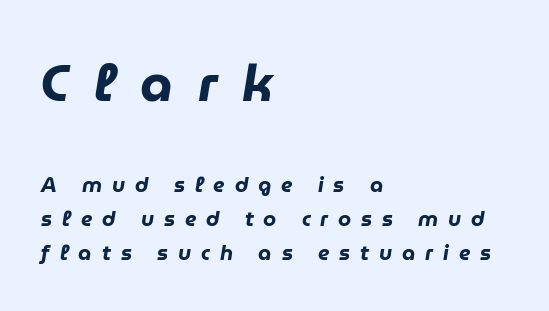
Q: Is the text bold? A: Yes.
Q: Is the text italic (slanted)? A: Yes, it leans right by about 9 degrees.
Q: Is the text underlined? A: No.
Q: How is the paragraph aligned? A: Left-aligned.
Q: Is the spacing between letters normal or unusually wide? A: Unusually wide.
Q: Is the spacing between lines tight, normal or loose? A: Normal.
Q: Which block of text is set in a larger size, the first (top) or the second (bottom)? A: The first (top) one.
Q: Width (condensed, normal, or wide)? A: Normal.
Q: Stroke contrast? A: Low.
Q: x-height? A: Medium.
Q: Monospaced? A: No.
